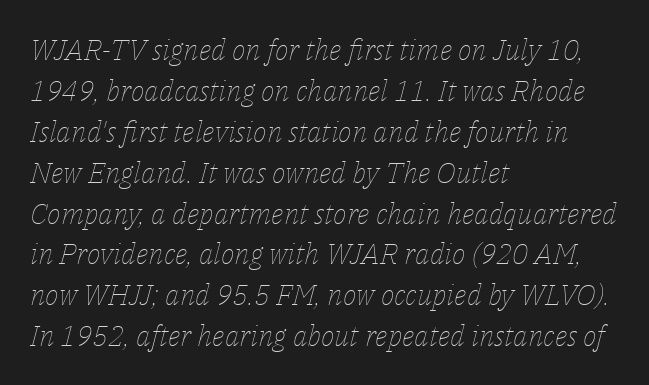
The image shows 29 px thin type, italic (leaning right); set left-aligned, normal line spacing (1.41x), normal letter spacing, not underlined; low stroke contrast and a medium x-height.
